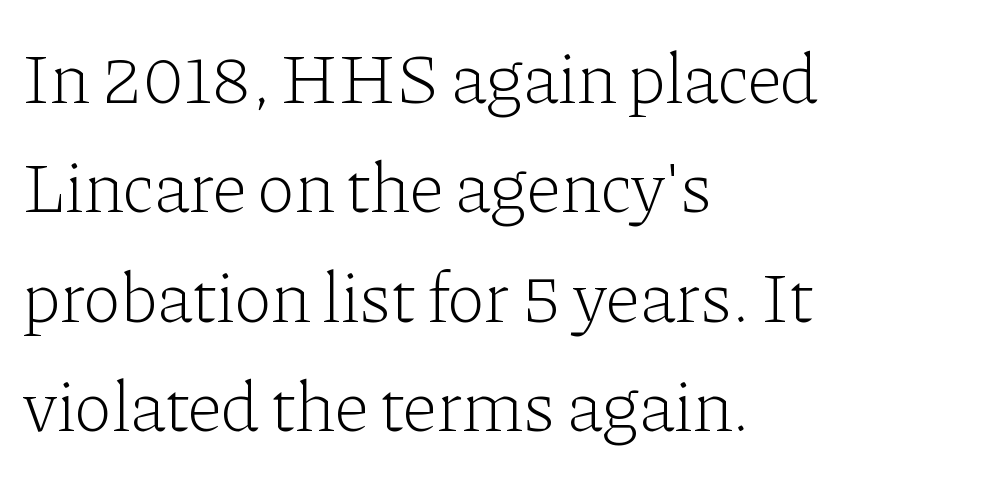
Q: Is the text bold? A: No.
Q: Is the text italic (slanted)? A: No, it is upright.
Q: Is the typeface a serif or a sans-serif typeface? A: Serif.
Q: Is the text underlined? A: No.
Q: How is the paragraph aligned? A: Left-aligned.
Q: Is the spacing between letters normal or unusually wide? A: Normal.
Q: Is the spacing between lines tight, normal or loose? A: Normal.
Q: Width (condensed, normal, or wide)? A: Normal.
Q: Stroke contrast? A: Low.
Q: x-height? A: Medium.
Q: Monospaced? A: No.
